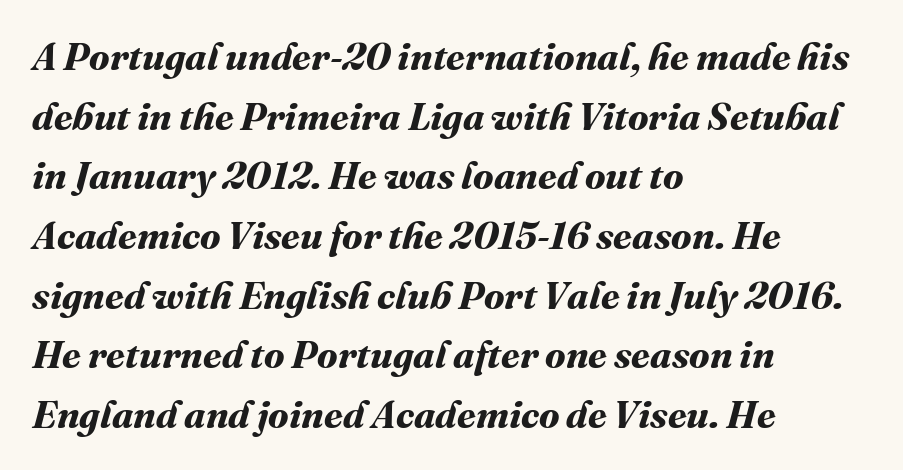
{"bold": "yes", "weight": "bold", "width": "normal", "stroke_contrast": "medium", "x_height": "medium", "monospaced": "no", "underline": "no", "align": "left", "line_spacing": "normal", "line_spacing_ratio": 1.57, "letter_spacing": "normal", "letter_spacing_em": 0.0, "glyph_px": 38}
